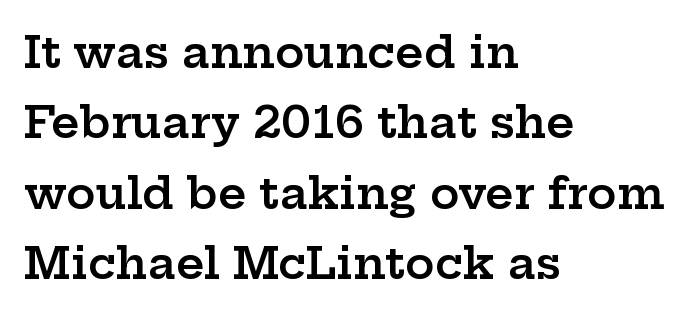
The image shows 44 px semibold, wide serif type, upright; set left-aligned, normal line spacing (1.6x), normal letter spacing, not underlined; low stroke contrast and a medium x-height.
